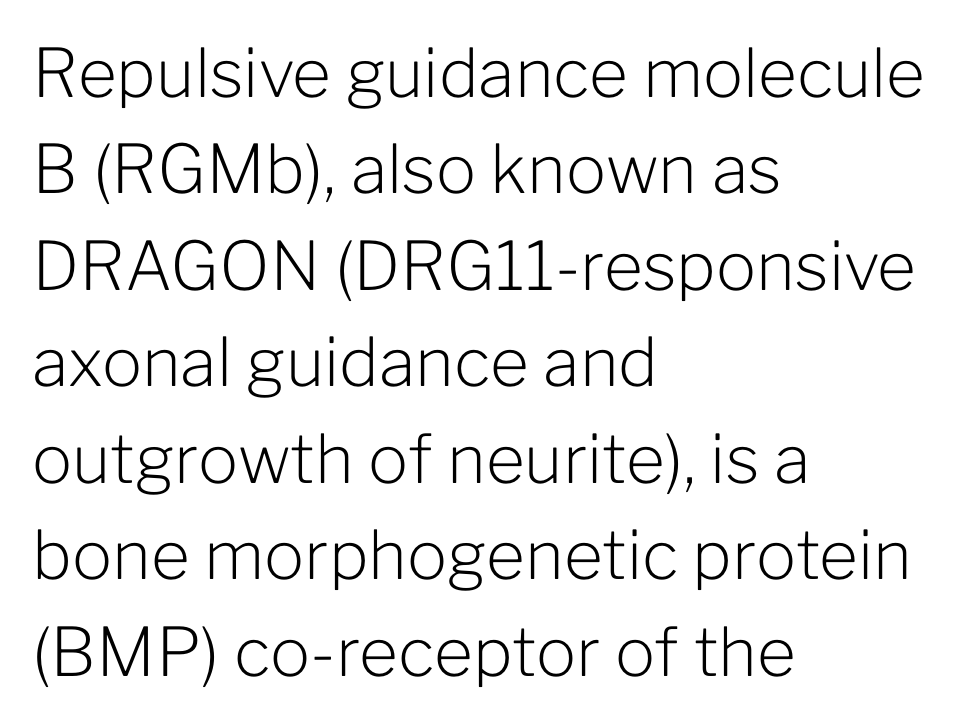
Q: Is the text bold? A: No.
Q: Is the text italic (slanted)? A: No, it is upright.
Q: Is the typeface a serif or a sans-serif typeface? A: Sans-serif.
Q: Is the text underlined? A: No.
Q: How is the paragraph aligned? A: Left-aligned.
Q: Is the spacing between letters normal or unusually wide? A: Normal.
Q: Is the spacing between lines tight, normal or loose? A: Normal.
Q: Width (condensed, normal, or wide)? A: Normal.
Q: Stroke contrast? A: Low.
Q: x-height? A: Medium.
Q: Monospaced? A: No.
